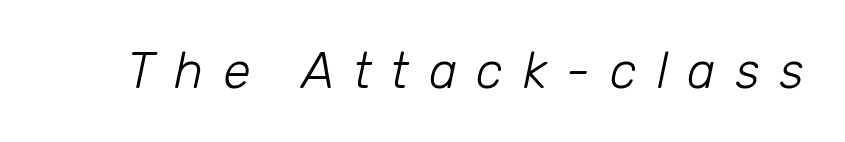
{"italic": "yes", "lean": "right", "slant_degrees": 12, "bold": "no", "weight": "light", "width": "normal", "stroke_contrast": "low", "x_height": "medium", "monospaced": "no", "underline": "no", "letter_spacing": "wide", "letter_spacing_em": 0.39, "glyph_px": 50}
